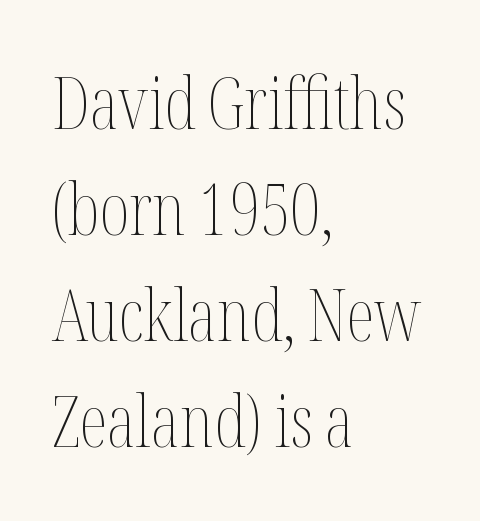
Note the varied advance widths — an 'i' is clearly narrower than an 'm'. No chunkiness to these letters — they're not bold. There is no visible air inserted between adjacent glyphs. Is the block centered? No — it sits flush against the left margin. Does the leading feel generous? No, just average. Nobody drew a line under any word here.
